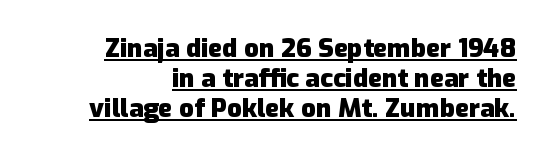
Every letter is thick-stroked: bold, no question. The typesetter chose a ragged-left arrangement here. Every character sits straight up, as roman type does. Honestly, the letter spacing is just normal — you wouldn't notice it. A baseline rule has been typeset under these characters.
